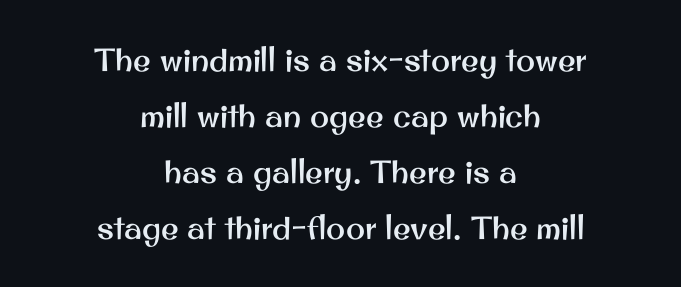
{"serif": "no", "italic": "no", "width": "normal", "stroke_contrast": "medium", "x_height": "small", "monospaced": "no", "underline": "no", "align": "center", "line_spacing_ratio": 1.75, "letter_spacing": "normal", "letter_spacing_em": 0.0, "glyph_px": 32}
